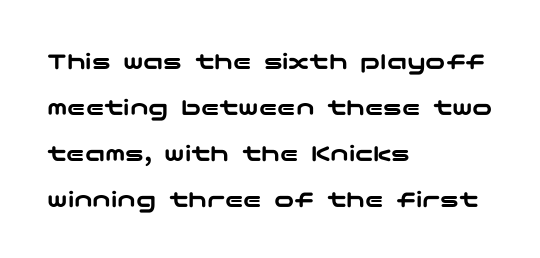
The strip under each line holds only bare page. Italic? Not at all — the glyphs are vertical. The rendering anchors every line to the left-hand side. Honestly, the letter spacing is just normal — you wouldn't notice it.
